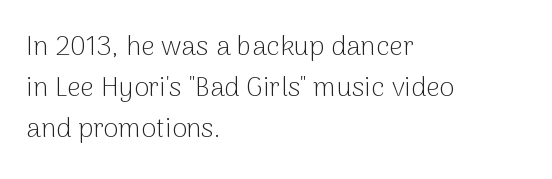
Q: Is the text bold? A: No.
Q: Is the text italic (slanted)? A: No, it is upright.
Q: Is the text underlined? A: No.
Q: How is the paragraph aligned? A: Left-aligned.
Q: Is the spacing between letters normal or unusually wide? A: Normal.
Q: Is the spacing between lines tight, normal or loose? A: Normal.
